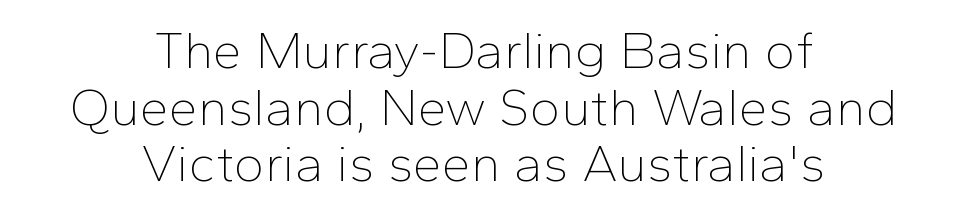
These lines are centered, leaving both edges ragged. This sample has the flowing, uneven cadence of proportional lettering. If you measured baseline to baseline, you'd find a short distance. These glyphs show unthickened strokes, regular width or finer.
